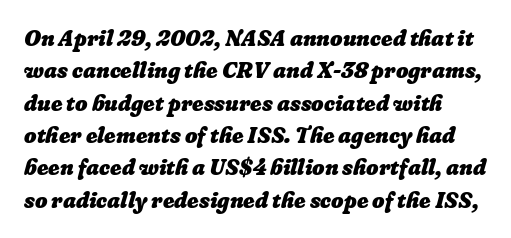
The image shows 22 px bold type; set normal line spacing (1.47x), normal letter spacing, not underlined.
